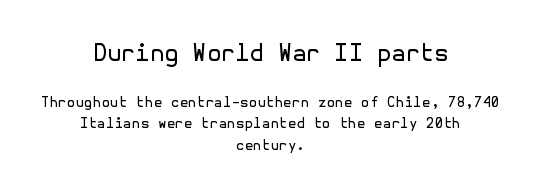
Regarding leading, the lines here are spaced in the standard way. The words here are not underlined. Casual observation: everything's sitting right in the middle. The strokes are not fattened; the text isn't bold.
